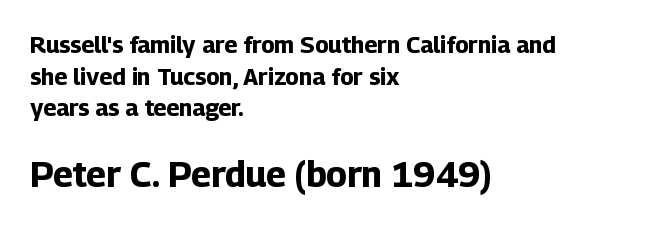
The image shows 35 px bold sans-serif type, upright; set left-aligned, normal line spacing (1.38x), normal letter spacing, not underlined; the second (bottom) block is 1.52x larger; low stroke contrast and a medium x-height.
